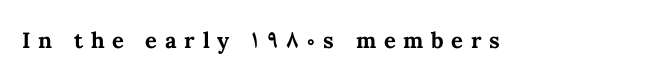
Q: Is the text bold? A: Yes.
Q: Is the text italic (slanted)? A: No, it is upright.
Q: Is the text underlined? A: No.
Q: Is the spacing between letters normal or unusually wide? A: Unusually wide.
